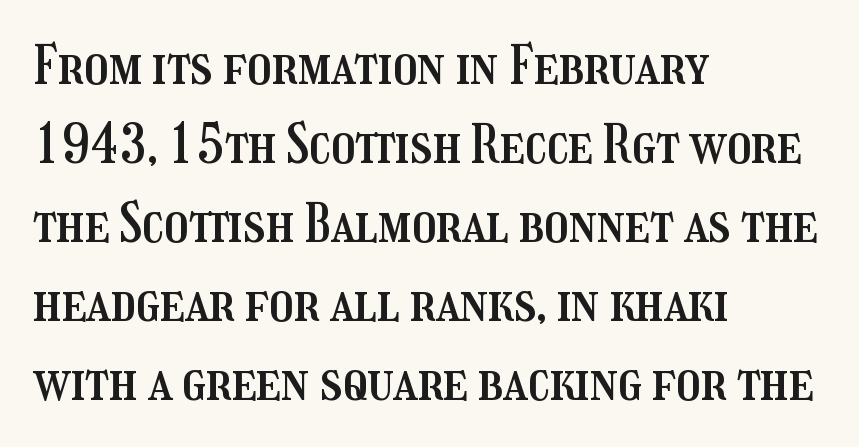
The image shows 53 px condensed type, upright; set left-aligned, normal line spacing (1.49x), normal letter spacing, not underlined; medium stroke contrast and a medium x-height.
